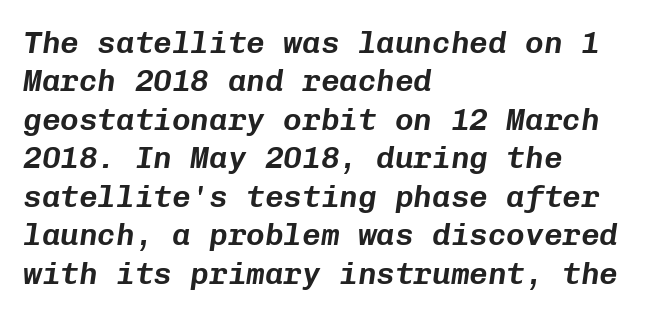
{"italic": "yes", "lean": "right", "slant_degrees": 8, "width": "normal", "stroke_contrast": "low", "x_height": "medium", "monospaced": "yes", "underline": "no", "align": "left", "line_spacing_ratio": 1.24, "letter_spacing": "normal", "letter_spacing_em": 0.0, "glyph_px": 31}
